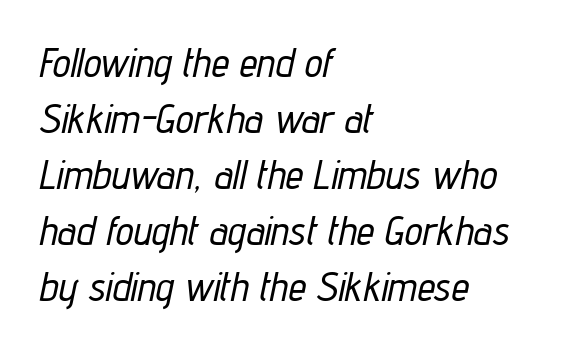
Compared with ordinary roman type, these characters are visibly tilted. What's the leading like? Ordinary, nothing unusual. Between one letter and the next there's only the usual sliver of space. This sample has the flowing, uneven cadence of proportional lettering. Compared with a centered layout, this one pins lines to the left instead.
